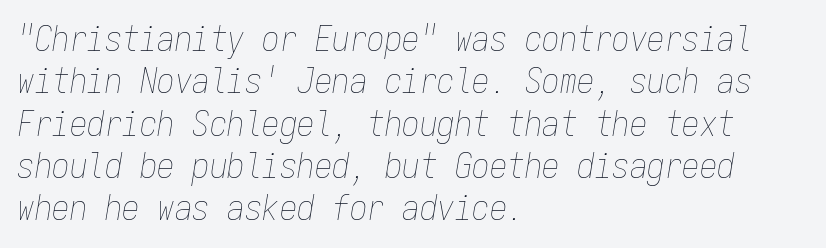
{"italic": "yes", "lean": "right", "slant_degrees": 9, "bold": "no", "weight": "thin", "width": "condensed", "stroke_contrast": "low", "x_height": "medium", "monospaced": "yes", "underline": "no", "align": "left", "line_spacing_ratio": 1.21, "letter_spacing": "normal", "letter_spacing_em": 0.0, "glyph_px": 35}
